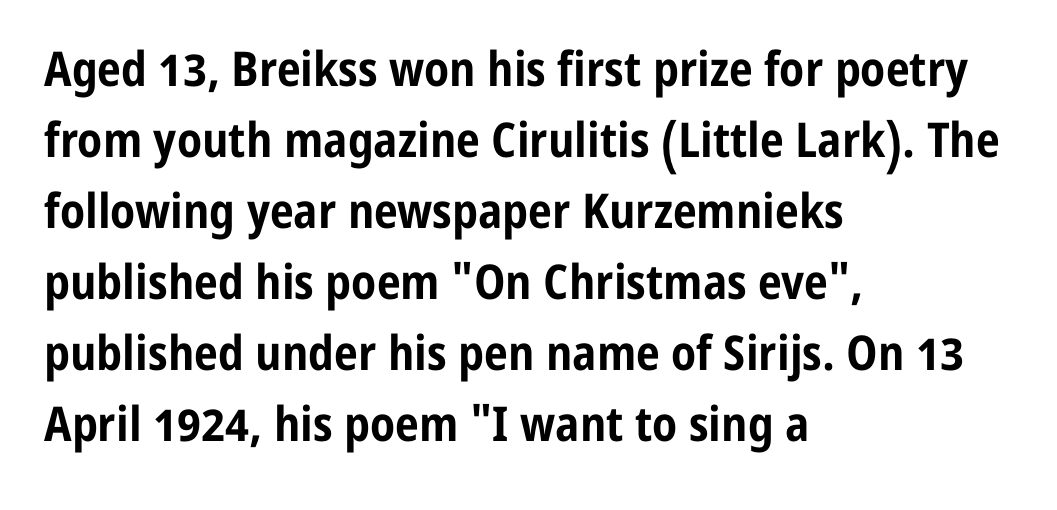
The letters carry no serifs — their stems end cleanly without finishing strokes. What's the leading like? Ordinary, nothing unusual. The horizontal fit of the characters is conventional and even. Character widths vary here, with narrow letters taking less room than wide ones. As a designer I'd log this as weight 700, bold.
